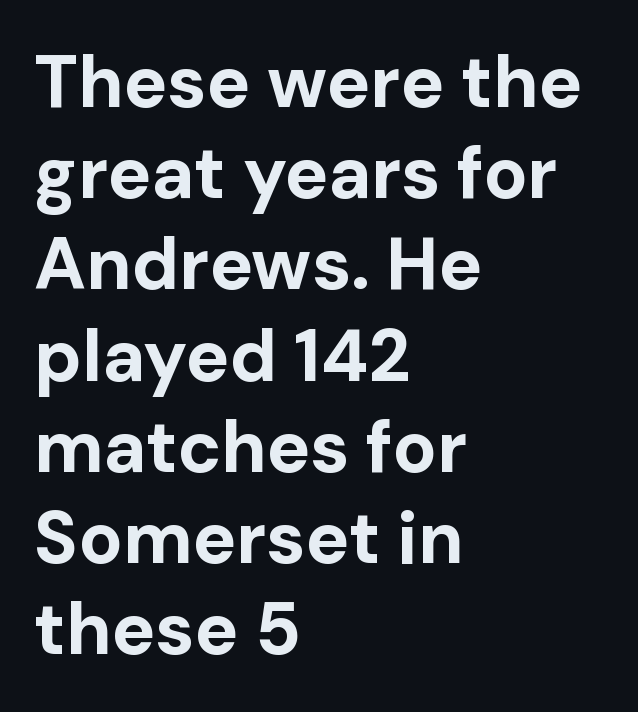
The image shows 73 px bold sans-serif type, upright; set left-aligned, normal line spacing (1.25x), normal letter spacing, not underlined; low stroke contrast and a medium x-height.
